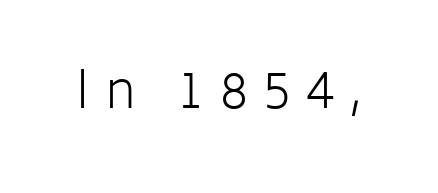
Think of a printed novel: that variable character pitch is what you see here. Nope, no serifs anywhere on these letters. Each row of text sits above clean, open space. Someone cranked the tracking dial way up on this one.
